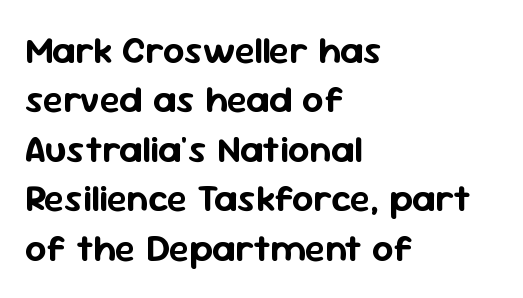
{"serif": "no", "italic": "no", "width": "normal", "stroke_contrast": "low", "x_height": "medium", "monospaced": "no", "underline": "no", "align": "left", "line_spacing": "normal", "line_spacing_ratio": 1.3, "letter_spacing": "normal", "letter_spacing_em": 0.0, "glyph_px": 38}
